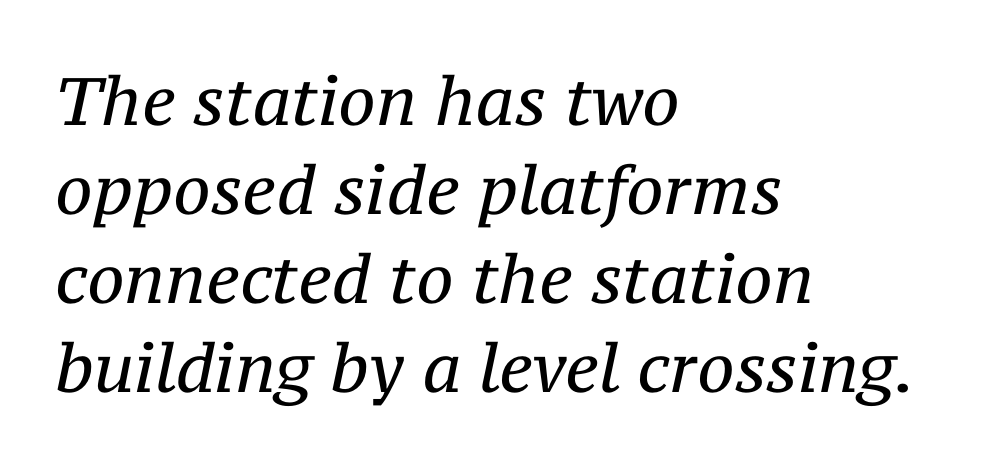
The image shows 67 px regular-weight serif type, italic (leaning right); set left-aligned, normal line spacing (1.33x), normal letter spacing, not underlined; medium stroke contrast and a medium x-height.
